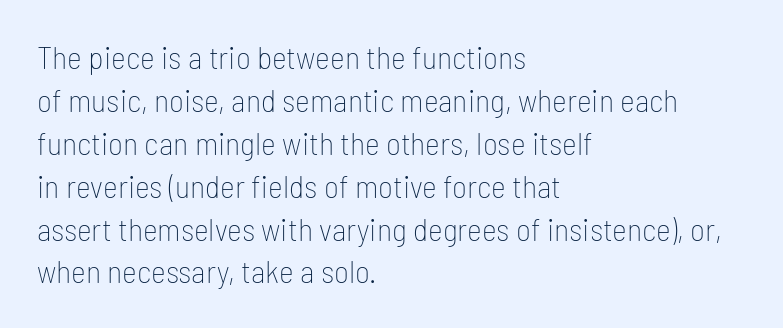
{"serif": "no", "italic": "no", "bold": "no", "weight": "thin", "width": "condensed", "stroke_contrast": "low", "x_height": "medium", "monospaced": "no", "underline": "no", "align": "left", "line_spacing": "normal", "line_spacing_ratio": 1.34, "letter_spacing": "normal", "letter_spacing_em": 0.0, "glyph_px": 32}
